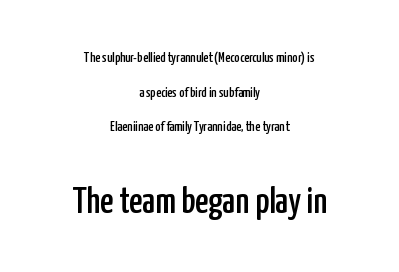
The image shows 37 px condensed sans-serif type, upright; set centered, loose line spacing (2.48x), normal letter spacing, not underlined; the second (bottom) block is 2.64x larger; low stroke contrast and a medium x-height.
